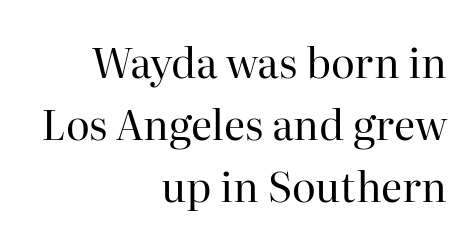
The image shows 41 px regular-weight serif type, upright; set right-aligned, normal line spacing (1.51x), normal letter spacing, not underlined; high stroke contrast and a medium x-height.
